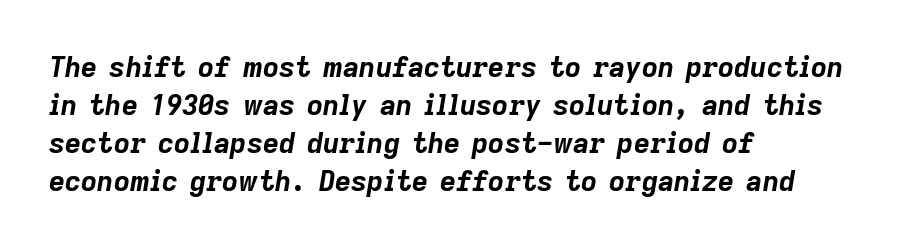
Q: Is the text bold? A: Yes.
Q: Is the text italic (slanted)? A: Yes, it leans right by about 9 degrees.
Q: Is the text underlined? A: No.
Q: How is the paragraph aligned? A: Left-aligned.
Q: Is the spacing between letters normal or unusually wide? A: Normal.
Q: Is the spacing between lines tight, normal or loose? A: Normal.
Q: Width (condensed, normal, or wide)? A: Normal.
Q: Stroke contrast? A: Low.
Q: x-height? A: Medium.
Q: Monospaced? A: No.
